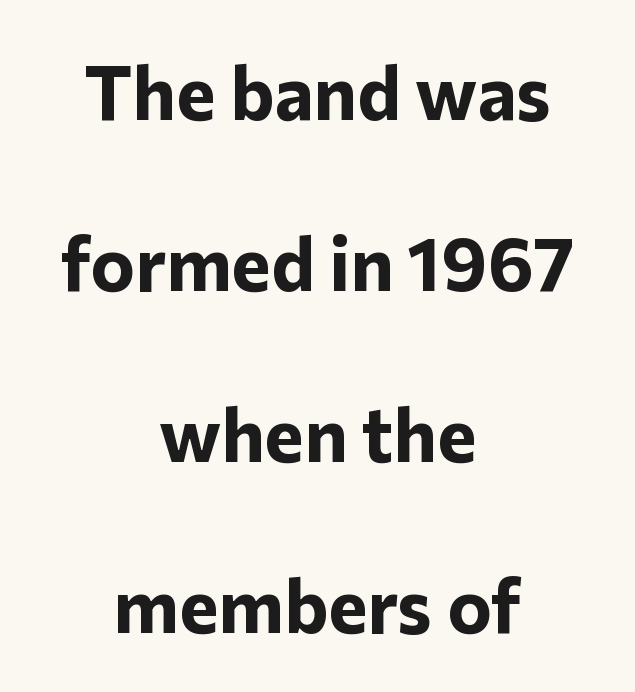
Stroke terminals: plain, sans-serif. Plenty of ink on the page — the face is bold. Neither beginnings nor endings align; midpoints do. The gap between lines stays unmarked. Varying glyph widths throughout — classic text-font behaviour. What stands out about the letter spacing? Nothing — it is the standard amount.
